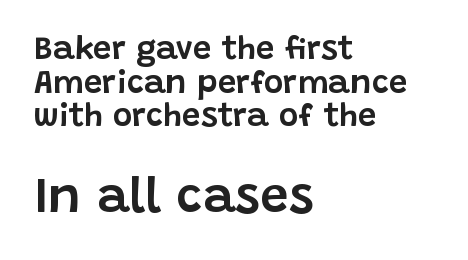
The image shows 50 px sans-serif type, upright; set left-aligned, tight line spacing (1.02x), normal letter spacing, not underlined; the second (bottom) block is 1.52x larger; low stroke contrast and a large x-height.
